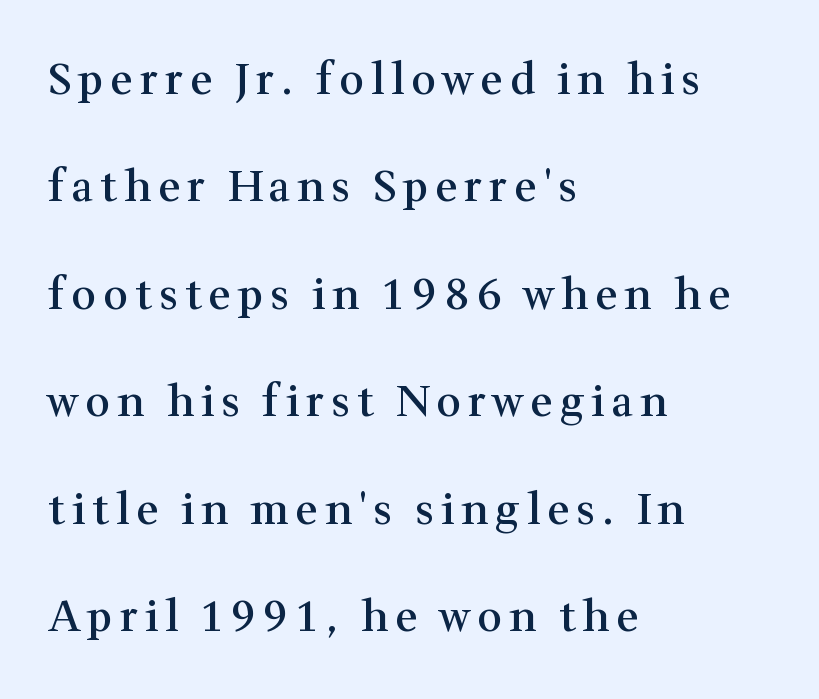
The image shows 43 px semibold serif type, upright; set left-aligned, loose line spacing (2.5x), not underlined; medium stroke contrast and a medium x-height.
